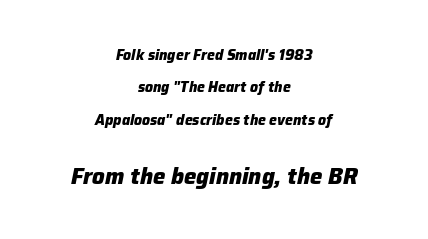
{"italic": "yes", "lean": "right", "slant_degrees": 12, "bold": "yes", "underline": "no", "align": "center", "line_spacing": "loose", "line_spacing_ratio": 2.32, "letter_spacing": "normal", "letter_spacing_em": 0.0, "larger_block": "second", "size_ratio": 1.57, "glyph_px": 22}
